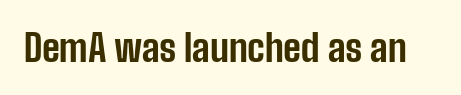
Q: Is the text bold? A: Yes.
Q: Is the text italic (slanted)? A: No, it is upright.
Q: Is the typeface a serif or a sans-serif typeface? A: Sans-serif.
Q: Is the text underlined? A: No.
Q: Is the spacing between letters normal or unusually wide? A: Normal.
Q: Width (condensed, normal, or wide)? A: Condensed.
Q: Stroke contrast? A: Low.
Q: x-height? A: Medium.
Q: Monospaced? A: No.
